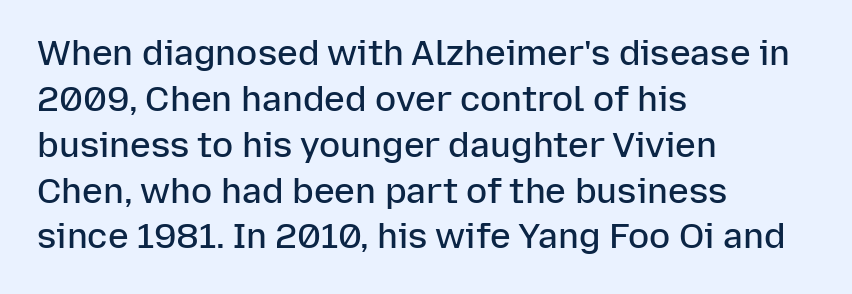
The image shows 35 px semibold sans-serif type, upright; set left-aligned, normal line spacing (1.31x), normal letter spacing, not underlined; low stroke contrast and a medium x-height.
